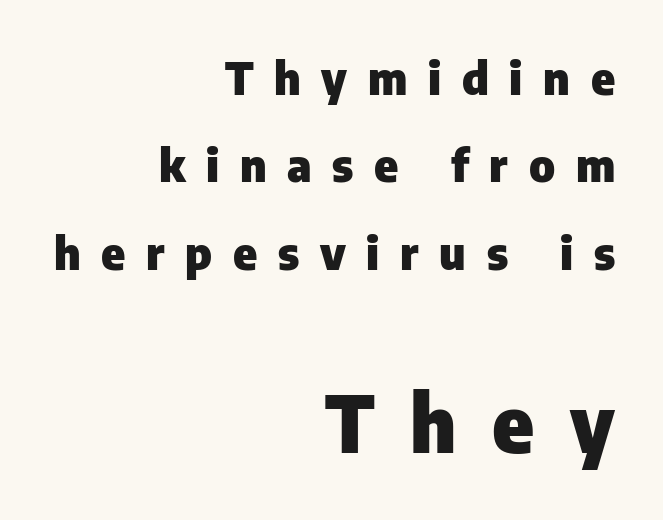
The lines in this sample share a right terminus and differ only in where they begin. Here the glyphs are tracked loosely, breaking word shapes into spaced letters. A full-strength bold gives these letters their thick strokes. The space beneath each line is pristine and unruled. Quick note: interline space is abundant.
